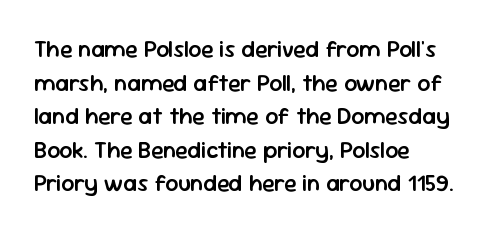
Is there any slant? The stems are plumb. Decoration check: the copy has no underline. Nothing unusual about the tracking: characters are spaced as the font intends. What weight is shown? A semibold, between regular and bold. The setting favours the left margin, as ordinary paragraphs usually do.
